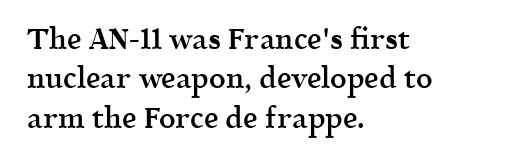
One-word summary of the alignment: left. The rendering uses natural spacing where letterforms have individual widths. The gaps between neighbouring characters are ordinary and unremarkable. Check the space under the baseline: it is left empty. As a designer I'd log this as weight 600, semibold. Whoever set this chose a conventional vertical rhythm.
